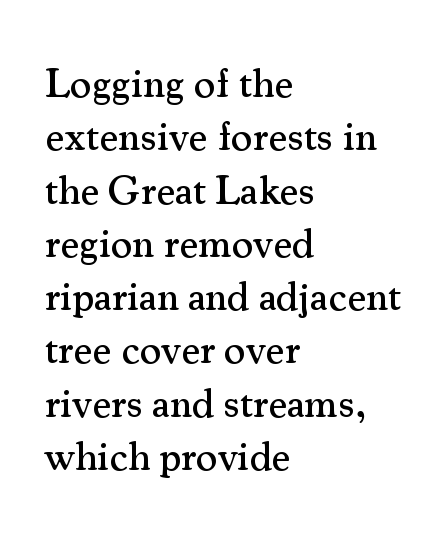
The image shows 41 px serif type, upright; set left-aligned, normal line spacing (1.3x), normal letter spacing, not underlined; medium stroke contrast and a small x-height.
